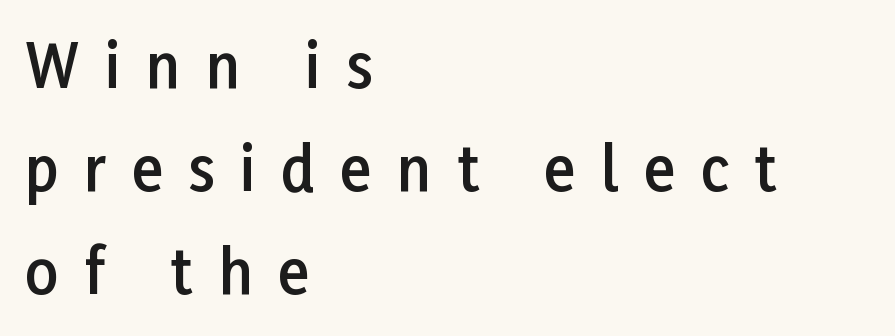
{"serif": "no", "italic": "no", "bold": "semi", "weight": "semibold", "width": "normal", "stroke_contrast": "low", "x_height": "medium", "monospaced": "no", "underline": "no", "align": "left", "line_spacing_ratio": 1.75, "letter_spacing": "wide", "letter_spacing_em": 0.43, "glyph_px": 59}
